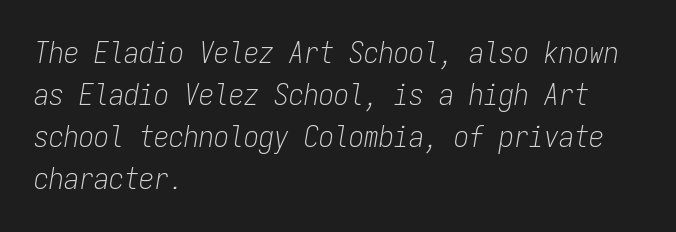
Beneath every word, the page is bare. Note the uniform advance width — an 'i' takes as much space as an 'm'. This sample uses plain, unmodified letter spacing. Is there much room between lines? A standard amount, neither cramped nor airy.
